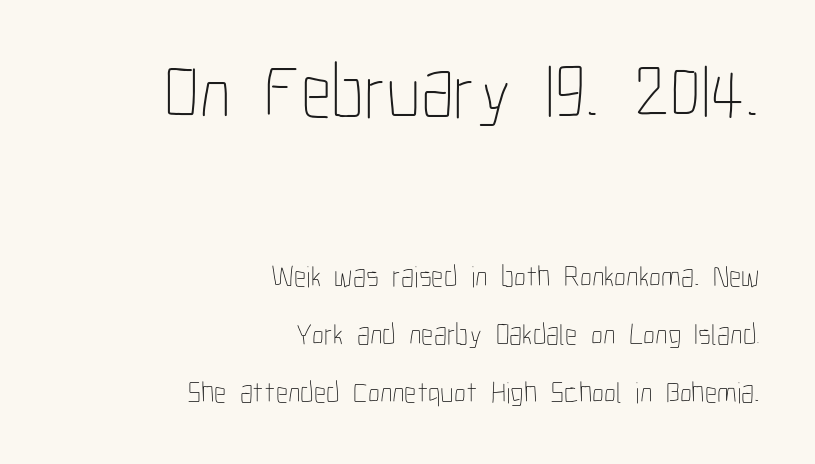
Lines of text with bare space underneath. Casual observation: everything's shoved over to the right. Ink coverage per letter is moderate at most. The face used here is proportionally spaced, like ordinary book or web type. Words appear dense and cohesive because spacing is normal. Quick note: not italic, upright.
